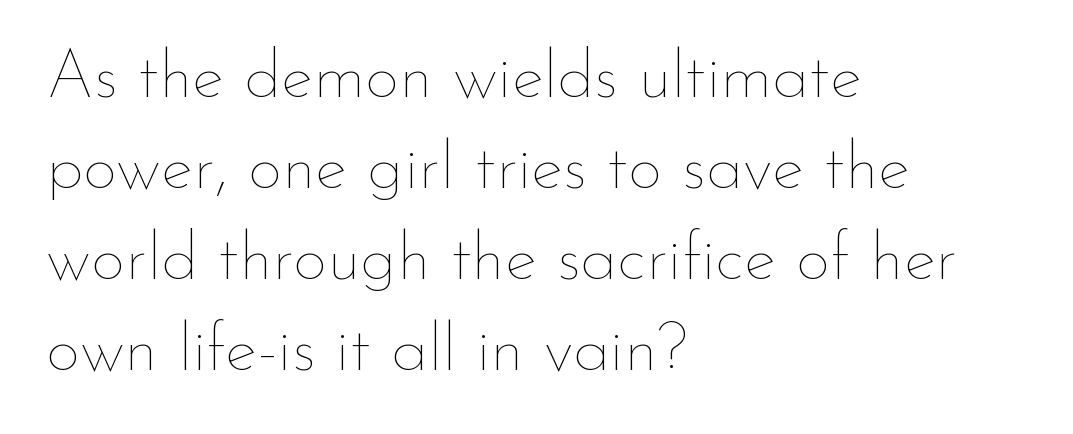
Q: Is the text bold? A: No.
Q: Is the text italic (slanted)? A: No, it is upright.
Q: Is the text underlined? A: No.
Q: How is the paragraph aligned? A: Left-aligned.
Q: Is the spacing between letters normal or unusually wide? A: Normal.
Q: Is the spacing between lines tight, normal or loose? A: Normal.
Q: Width (condensed, normal, or wide)? A: Normal.
Q: Stroke contrast? A: Low.
Q: x-height? A: Small.
Q: Monospaced? A: No.
